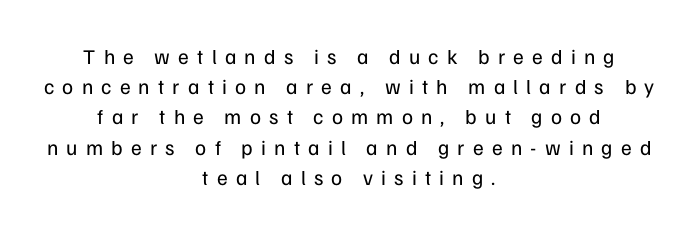
Q: Is the text bold? A: No.
Q: Is the text italic (slanted)? A: No, it is upright.
Q: Is the text underlined? A: No.
Q: How is the paragraph aligned? A: Centered.
Q: Is the spacing between letters normal or unusually wide? A: Unusually wide.
Q: Is the spacing between lines tight, normal or loose? A: Normal.
